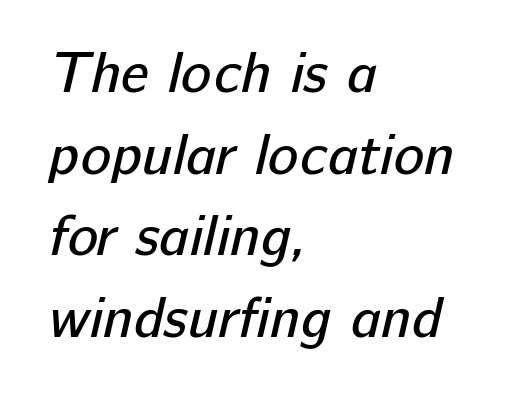
What's the leading like? Ordinary, nothing unusual. The characters are drawn with everyday or finer stroke widths. The passage shown has conventional tracking throughout. Font category for this specimen: sans-serif.
